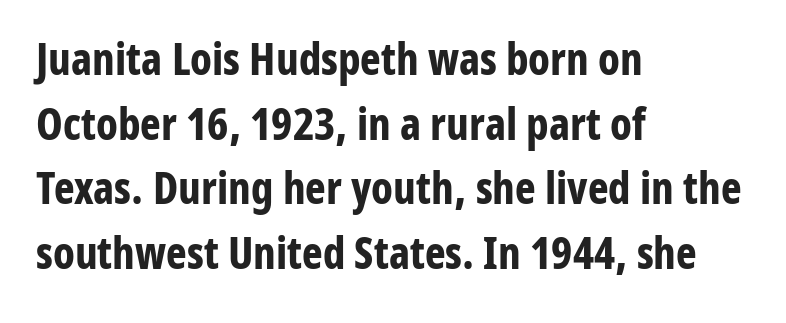
Q: Is the text bold? A: Yes.
Q: Is the text italic (slanted)? A: No, it is upright.
Q: Is the typeface a serif or a sans-serif typeface? A: Sans-serif.
Q: Is the text underlined? A: No.
Q: How is the paragraph aligned? A: Left-aligned.
Q: Is the spacing between letters normal or unusually wide? A: Normal.
Q: Is the spacing between lines tight, normal or loose? A: Normal.
Q: Width (condensed, normal, or wide)? A: Condensed.
Q: Stroke contrast? A: Low.
Q: x-height? A: Medium.
Q: Monospaced? A: No.
